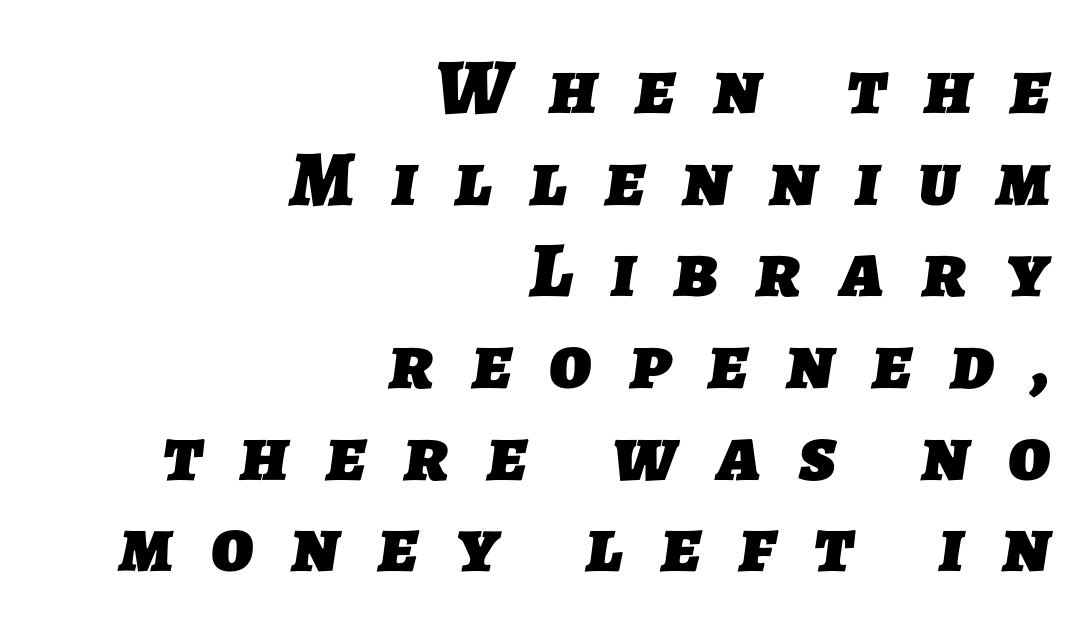
Q: Is the text bold? A: Yes.
Q: Is the typeface a serif or a sans-serif typeface? A: Sans-serif.
Q: Is the text underlined? A: No.
Q: How is the paragraph aligned? A: Right-aligned.
Q: Is the spacing between letters normal or unusually wide? A: Unusually wide.
Q: Width (condensed, normal, or wide)? A: Normal.
Q: Stroke contrast? A: Low.
Q: x-height? A: Medium.
Q: Monospaced? A: No.
